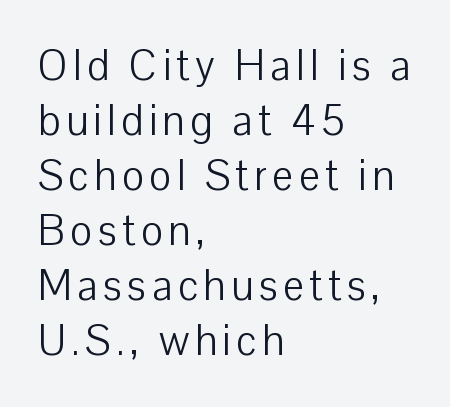
Q: Is the text bold? A: No.
Q: Is the text italic (slanted)? A: No, it is upright.
Q: Is the typeface a serif or a sans-serif typeface? A: Sans-serif.
Q: Is the text underlined? A: No.
Q: How is the paragraph aligned? A: Left-aligned.
Q: Is the spacing between lines tight, normal or loose? A: Normal.
Q: Width (condensed, normal, or wide)? A: Normal.
Q: Stroke contrast? A: Low.
Q: x-height? A: Medium.
Q: Monospaced? A: No.
